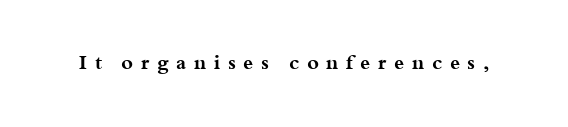
Q: Is the text bold? A: Yes.
Q: Is the text italic (slanted)? A: No, it is upright.
Q: Is the text underlined? A: No.
Q: Is the spacing between letters normal or unusually wide? A: Unusually wide.
